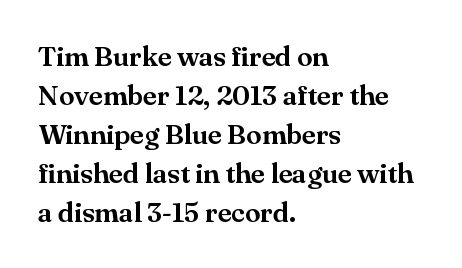
Q: Is the text italic (slanted)? A: No, it is upright.
Q: Is the typeface a serif or a sans-serif typeface? A: Serif.
Q: Is the text underlined? A: No.
Q: How is the paragraph aligned? A: Left-aligned.
Q: Is the spacing between letters normal or unusually wide? A: Normal.
Q: Is the spacing between lines tight, normal or loose? A: Normal.
Q: Width (condensed, normal, or wide)? A: Normal.
Q: Stroke contrast? A: Medium.
Q: x-height? A: Small.
Q: Monospaced? A: No.
